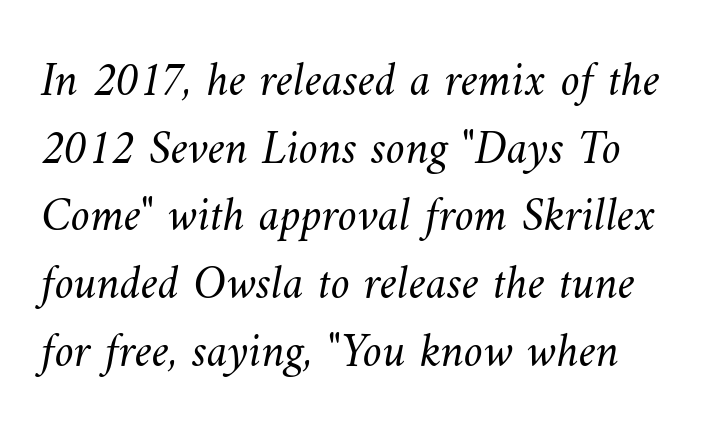
{"bold": "no", "weight": "light", "width": "normal", "stroke_contrast": "medium", "x_height": "small", "monospaced": "no", "underline": "no", "line_spacing": "normal", "line_spacing_ratio": 1.41, "letter_spacing": "normal", "letter_spacing_em": 0.0, "glyph_px": 48}
